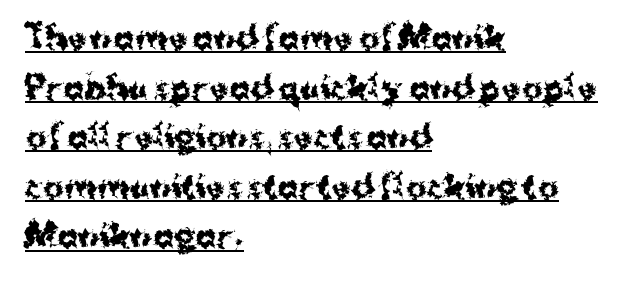
Students, observe: this is what conventionally led text looks like. The type is set solid horizontally, with unmodified tracking. The lettering holds an erect, upright posture throughout. Is the type bold? Yes — the strokes are clearly thick and heavy. Caption: lettering with a line underneath.
